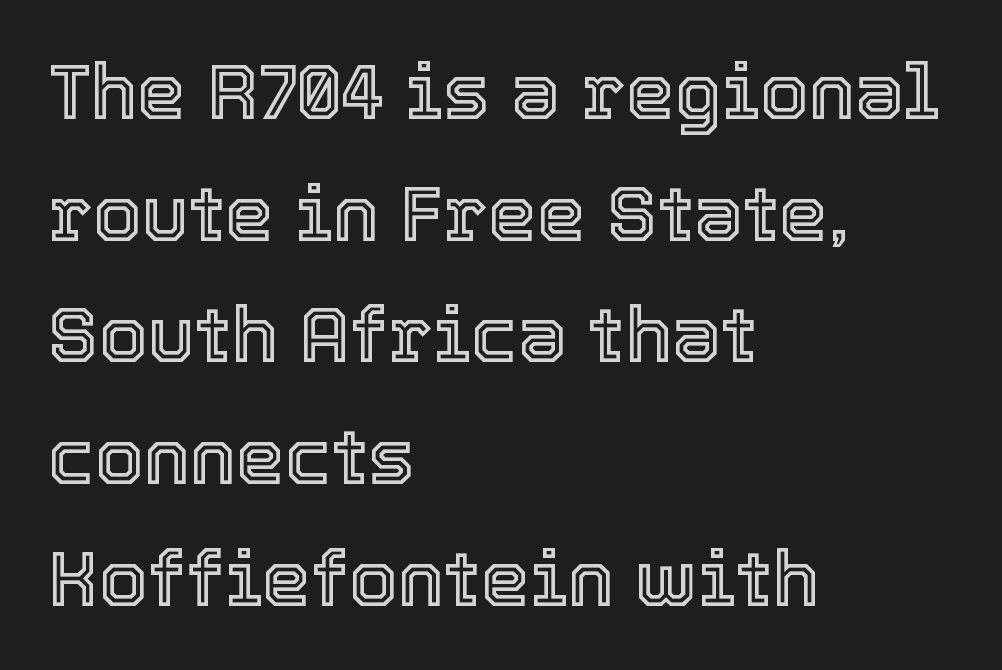
The image shows 78 px text type, upright; set left-aligned, normal line spacing (1.56x), normal letter spacing, not underlined; a medium x-height.
